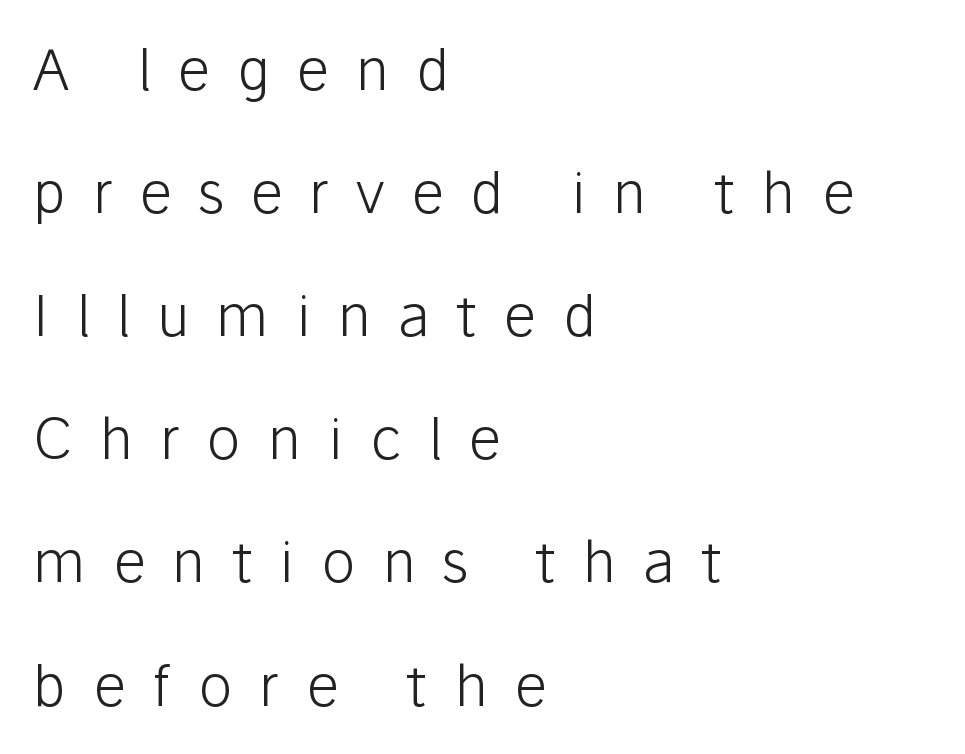
The image shows 57 px light sans-serif type, upright; set left-aligned, loose line spacing (2.16x), unusually wide letter spacing (+0.47 em), not underlined; low stroke contrast and a medium x-height.
